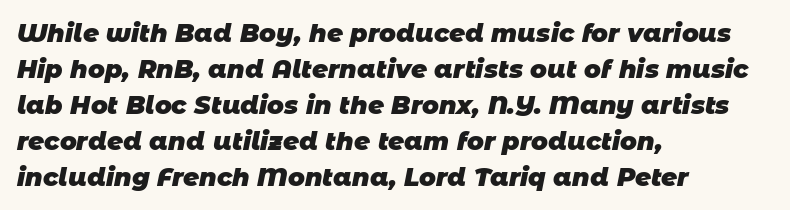
Q: Is the text bold? A: Yes.
Q: Is the text underlined? A: No.
Q: How is the paragraph aligned? A: Left-aligned.
Q: Is the spacing between letters normal or unusually wide? A: Normal.
Q: Is the spacing between lines tight, normal or loose? A: Normal.
